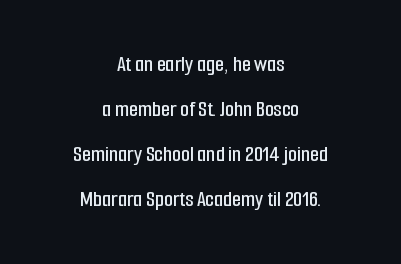
Q: Is the text italic (slanted)? A: No, it is upright.
Q: Is the text underlined? A: No.
Q: How is the paragraph aligned? A: Centered.
Q: Is the spacing between letters normal or unusually wide? A: Normal.
Q: Is the spacing between lines tight, normal or loose? A: Loose.
